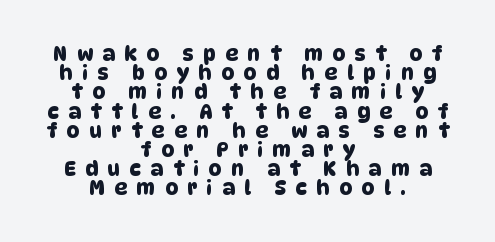
Q: Is the text underlined? A: No.
Q: How is the paragraph aligned? A: Centered.
Q: Is the spacing between letters normal or unusually wide? A: Unusually wide.
Q: Is the spacing between lines tight, normal or loose? A: Tight.
